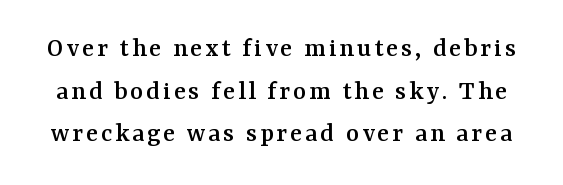
Q: Is the text italic (slanted)? A: No, it is upright.
Q: Is the typeface a serif or a sans-serif typeface? A: Serif.
Q: Is the text underlined? A: No.
Q: Is the spacing between lines tight, normal or loose? A: Normal.
Q: Width (condensed, normal, or wide)? A: Normal.
Q: Stroke contrast? A: Medium.
Q: x-height? A: Medium.
Q: Monospaced? A: No.
